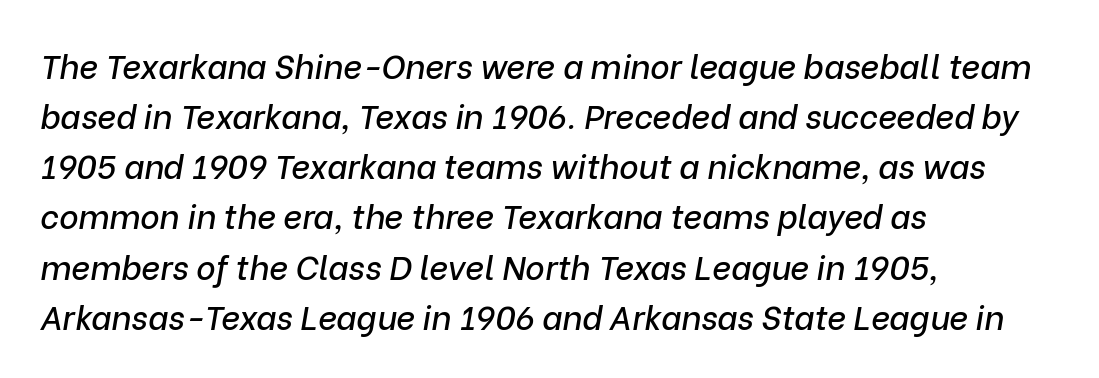
The image shows 33 px text type, italic (leaning right); set left-aligned, normal line spacing (1.52x), normal letter spacing, not underlined; low stroke contrast and a medium x-height.
